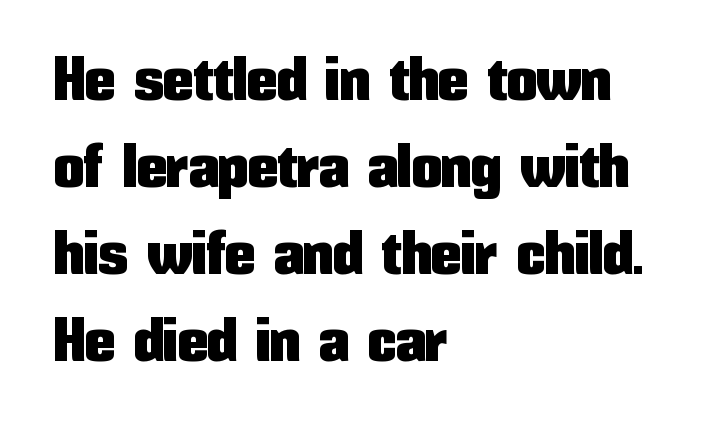
Compared with a centered layout, this one pins lines to the left instead. The passage shown is typed in a proportional face where columns would drift. Here the glyphs are tracked normally, forming tight word shapes. Successive baselines arrive at the customary interval.
